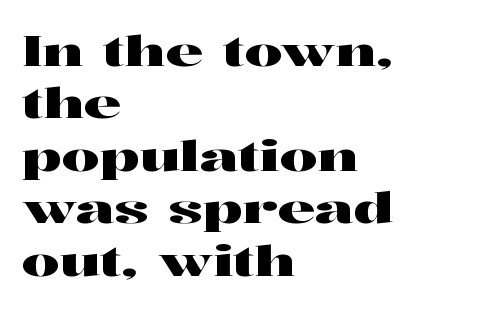
The typesetter chose a ragged-right arrangement here. The face used here is proportionally spaced, like ordinary book or web type. What stands out about the letter spacing? Nothing — it is the standard amount. Unmarked baselines from the first word to the last.
